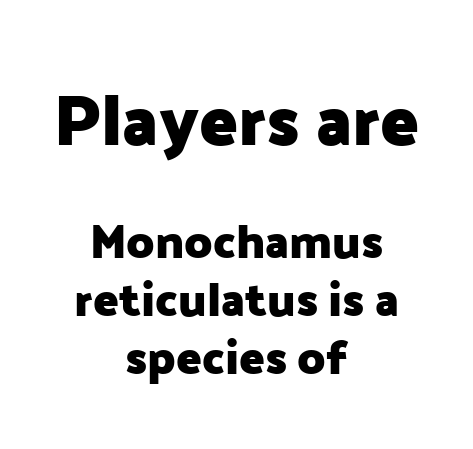
The image shows 71 px heavy sans-serif type, upright; set centered, line spacing 1.23x, normal letter spacing, not underlined; the first (top) block is 1.51x larger; low stroke contrast and a medium x-height.
